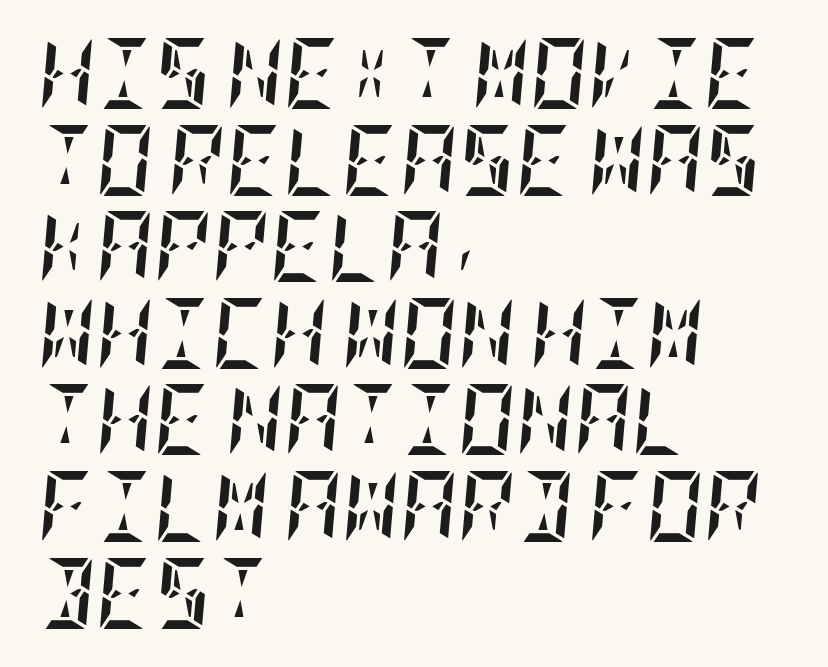
Letters rest on an invisible, unmarked baseline. Casual observation: everything's shoved over to the left. Bold? Absolutely — the strokes are thick and heavy. The type is set solid horizontally, with unmodified tracking. This sample uses an oblique cut, with every glyph tilted off the vertical.
